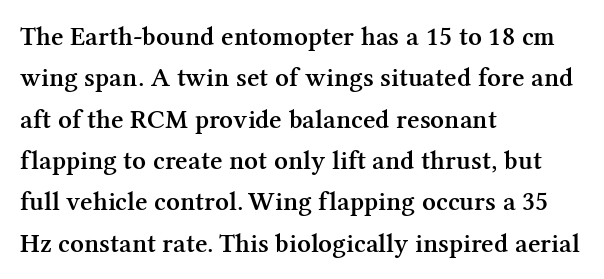
{"italic": "no", "bold": "semi", "underline": "no", "align": "left", "line_spacing": "normal", "line_spacing_ratio": 1.53, "letter_spacing": "normal", "letter_spacing_em": 0.0, "glyph_px": 27}
